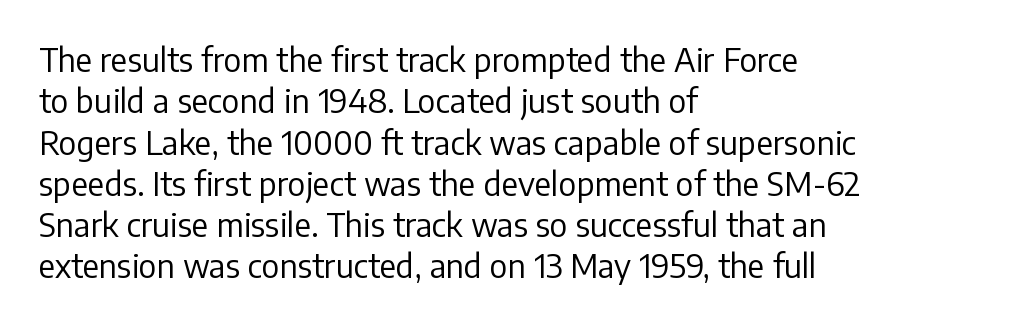
Q: Is the text bold? A: No.
Q: Is the text italic (slanted)? A: No, it is upright.
Q: Is the typeface a serif or a sans-serif typeface? A: Sans-serif.
Q: Is the text underlined? A: No.
Q: How is the paragraph aligned? A: Left-aligned.
Q: Is the spacing between letters normal or unusually wide? A: Normal.
Q: Is the spacing between lines tight, normal or loose? A: Normal.
Q: Width (condensed, normal, or wide)? A: Normal.
Q: Stroke contrast? A: Low.
Q: x-height? A: Medium.
Q: Monospaced? A: No.
